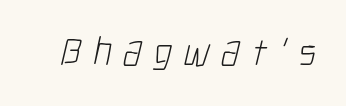
Q: Is the text bold? A: No.
Q: Is the typeface a serif or a sans-serif typeface? A: Sans-serif.
Q: Is the text underlined? A: No.
Q: Is the spacing between letters normal or unusually wide? A: Unusually wide.
Q: Width (condensed, normal, or wide)? A: Condensed.
Q: Stroke contrast? A: Low.
Q: x-height? A: Medium.
Q: Monospaced? A: No.
